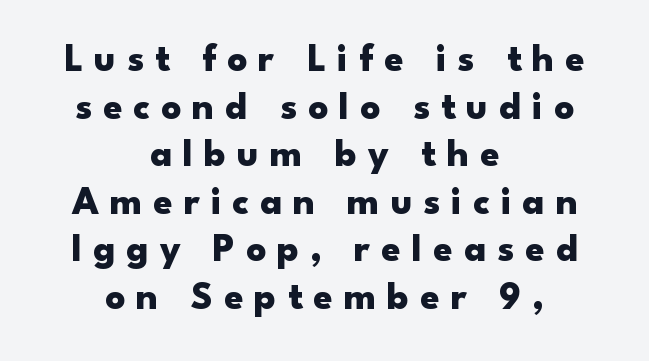
The image shows 39 px heavy, wide sans-serif type, upright; set centered, line spacing 1.22x, unusually wide letter spacing (+0.28 em), not underlined; low stroke contrast and a small x-height.
